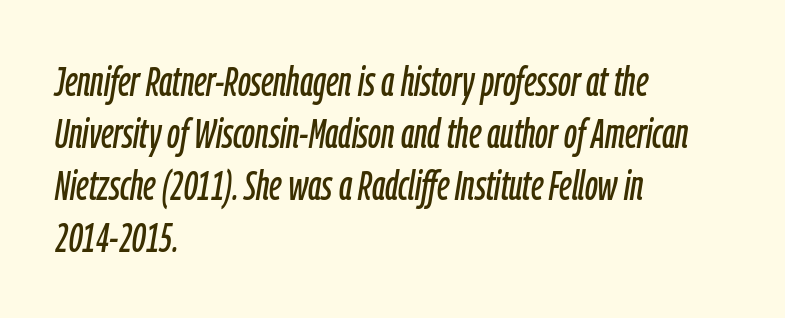
{"italic": "yes", "lean": "right", "slant_degrees": 9, "width": "condensed", "stroke_contrast": "low", "x_height": "medium", "monospaced": "no", "underline": "no", "align": "left", "line_spacing_ratio": 1.24, "letter_spacing": "normal", "letter_spacing_em": 0.0, "glyph_px": 42}
